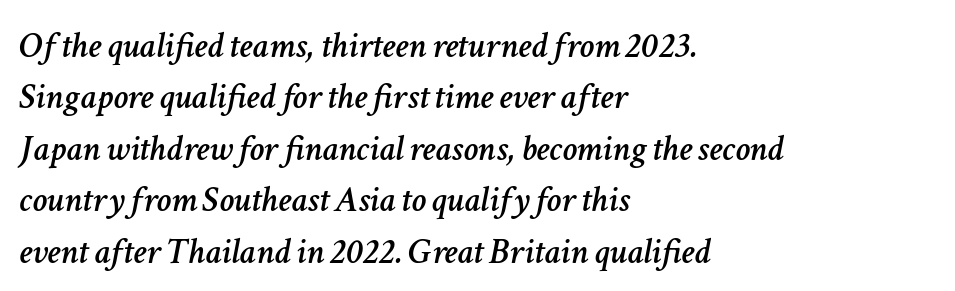
{"italic": "yes", "lean": "right", "slant_degrees": 11, "width": "normal", "stroke_contrast": "low", "x_height": "medium", "monospaced": "no", "underline": "no", "align": "left", "line_spacing": "normal", "line_spacing_ratio": 1.39, "letter_spacing": "normal", "letter_spacing_em": 0.0, "glyph_px": 37}
